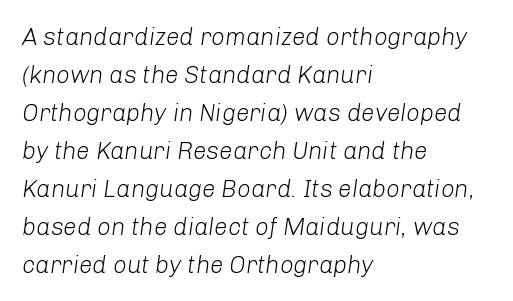
{"italic": "yes", "lean": "right", "slant_degrees": 8, "bold": "no", "underline": "no", "align": "left", "line_spacing": "normal", "line_spacing_ratio": 1.58, "letter_spacing": "normal", "letter_spacing_em": 0.0, "glyph_px": 24}
